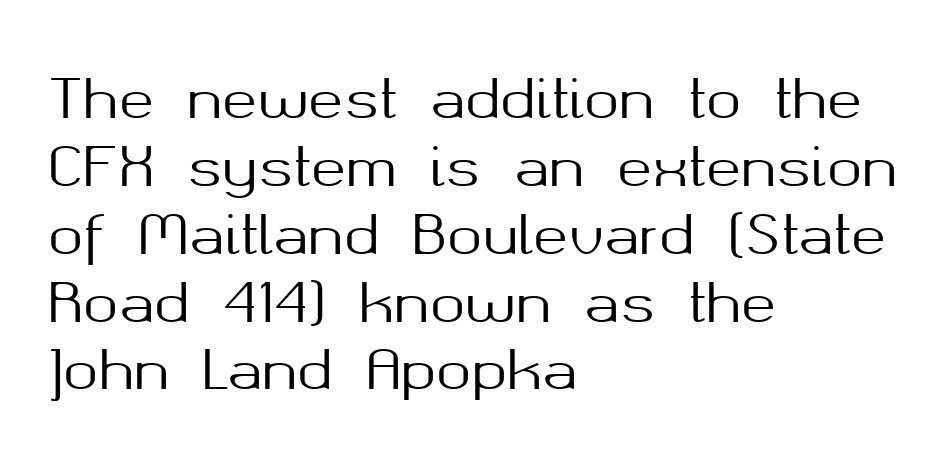
The image shows 53 px sans-serif type, upright; set left-aligned, normal line spacing (1.28x), normal letter spacing, not underlined; medium stroke contrast and a medium x-height.
